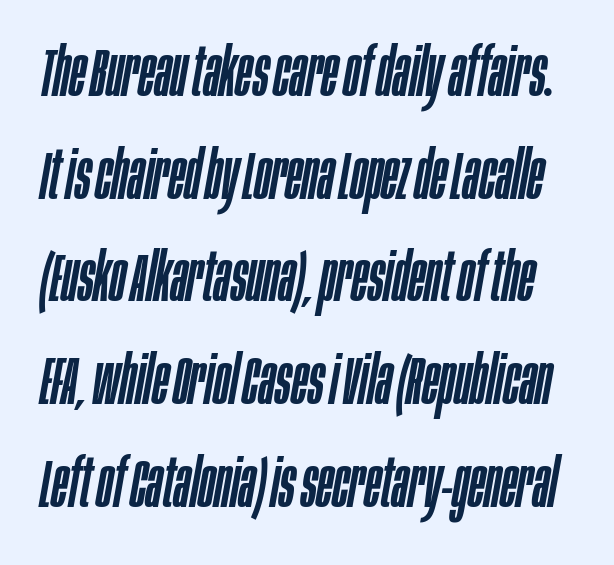
{"italic": "yes", "lean": "right", "slant_degrees": 10, "width": "condensed", "stroke_contrast": "low", "x_height": "large", "monospaced": "no", "underline": "no", "line_spacing": "normal", "line_spacing_ratio": 1.51, "letter_spacing": "normal", "letter_spacing_em": 0.0, "glyph_px": 68}
